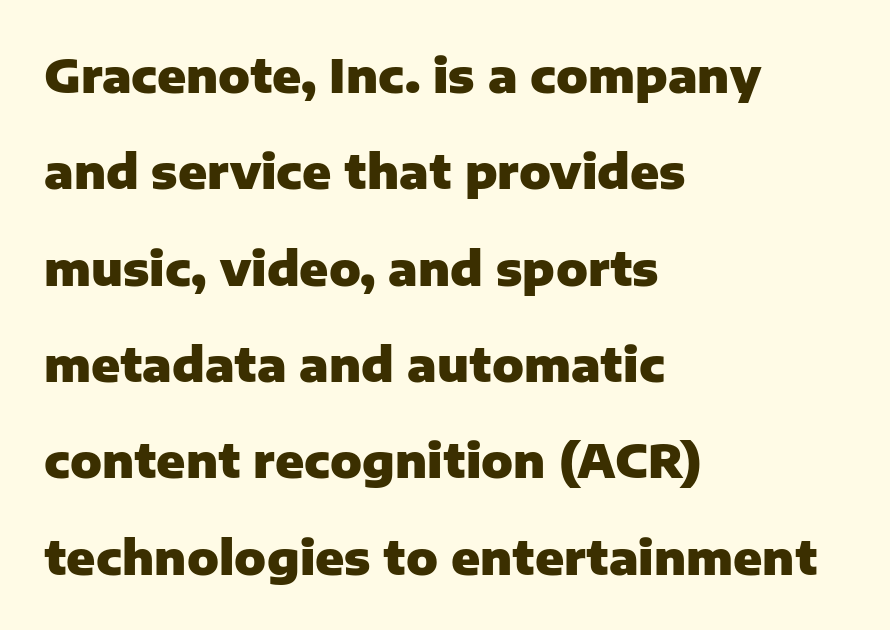
Q: Is the text bold? A: Yes.
Q: Is the text italic (slanted)? A: No, it is upright.
Q: Is the typeface a serif or a sans-serif typeface? A: Sans-serif.
Q: Is the text underlined? A: No.
Q: How is the paragraph aligned? A: Left-aligned.
Q: Is the spacing between letters normal or unusually wide? A: Normal.
Q: Is the spacing between lines tight, normal or loose? A: Loose.
Q: Width (condensed, normal, or wide)? A: Normal.
Q: Stroke contrast? A: Low.
Q: x-height? A: Medium.
Q: Monospaced? A: No.
